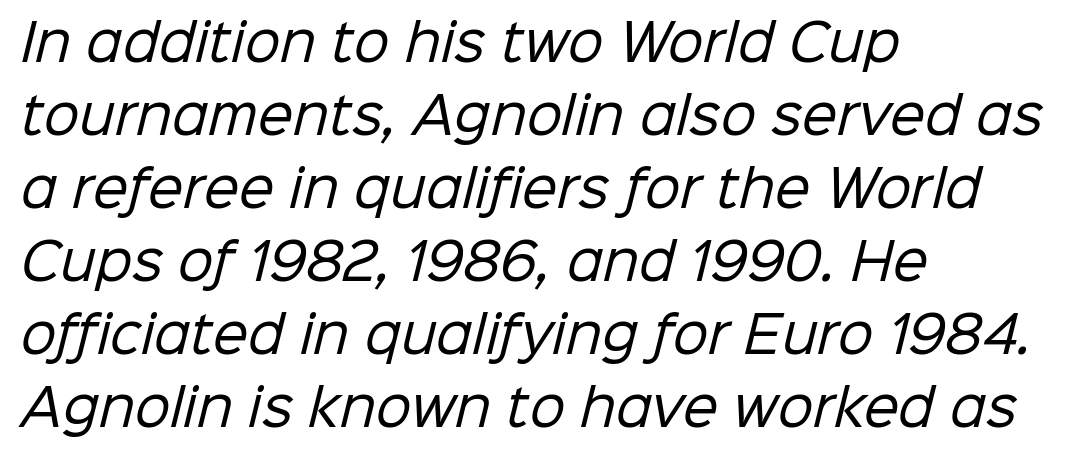
Are there feet on the stems? There aren't — it's a sans. Descenders hang freely into open space. The line texture is even and compact thanks to regular tracking. The face used here is proportionally spaced, like ordinary book or web type. Is the type heavy? It reads as light-to-regular instead. The line-height multiplier appears to be the usual default.
